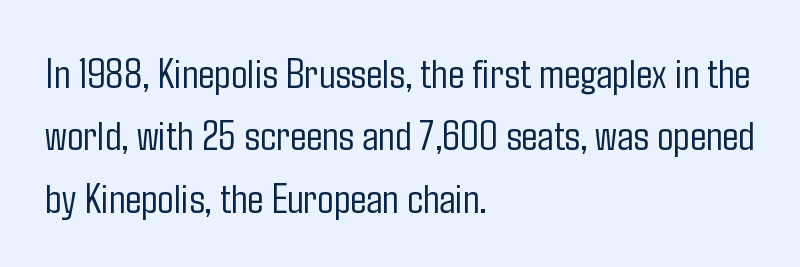
The image shows 43 px light, condensed sans-serif type, upright; set left-aligned, normal line spacing (1.45x), normal letter spacing, not underlined; low stroke contrast and a medium x-height.
